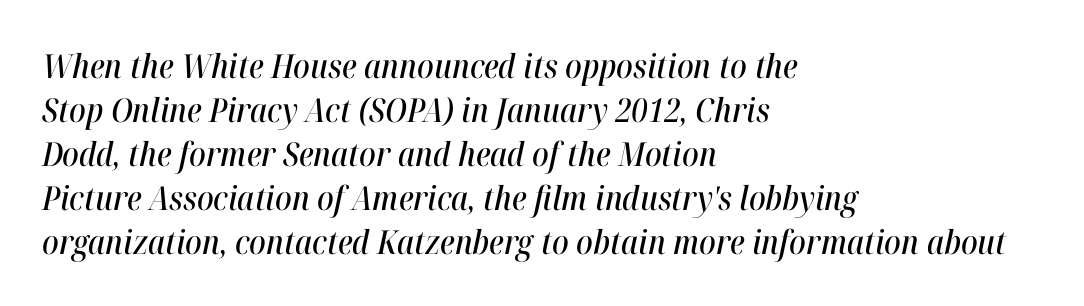
The image shows 33 px condensed type, italic (leaning right); set left-aligned, normal line spacing (1.33x), normal letter spacing, not underlined; high stroke contrast and a medium x-height.
